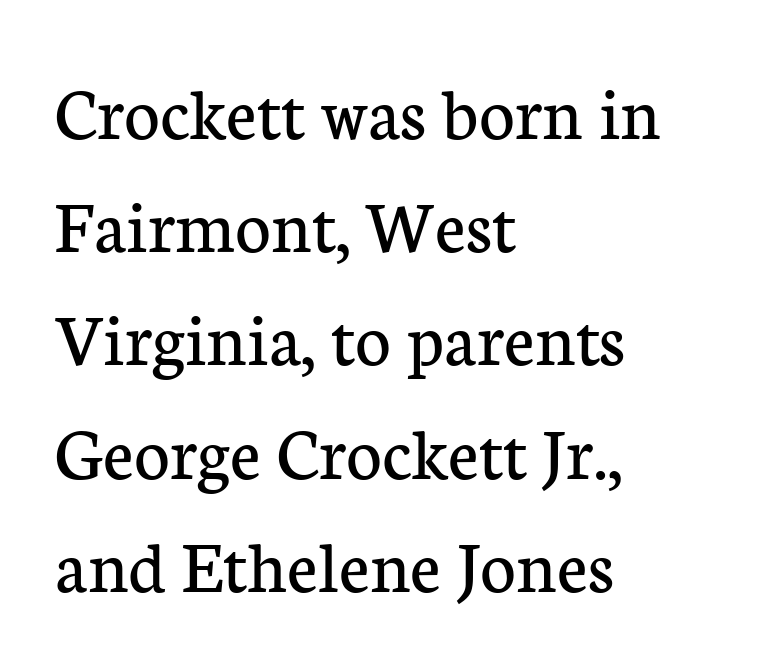
{"serif": "yes", "italic": "no", "bold": "no", "weight": "regular", "width": "normal", "stroke_contrast": "low", "x_height": "medium", "monospaced": "no", "underline": "no", "align": "left", "line_spacing": "normal", "line_spacing_ratio": 1.47, "letter_spacing": "normal", "letter_spacing_em": 0.0, "glyph_px": 77}
